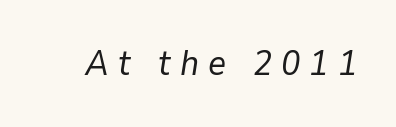
{"italic": "yes", "lean": "right", "slant_degrees": 9, "bold": "no", "weight": "regular", "width": "normal", "stroke_contrast": "low", "x_height": "medium", "monospaced": "no", "underline": "no", "letter_spacing": "wide", "letter_spacing_em": 0.26, "glyph_px": 35}
